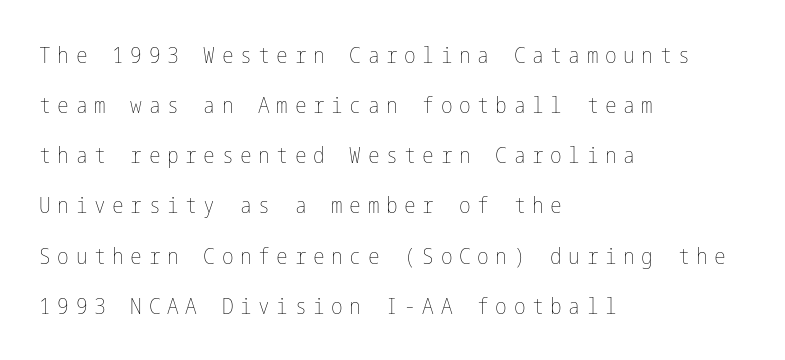
{"italic": "no", "bold": "no", "underline": "no", "align": "left", "line_spacing": "loose", "line_spacing_ratio": 2.28, "letter_spacing": "wide", "letter_spacing_em": 0.3, "glyph_px": 22}
